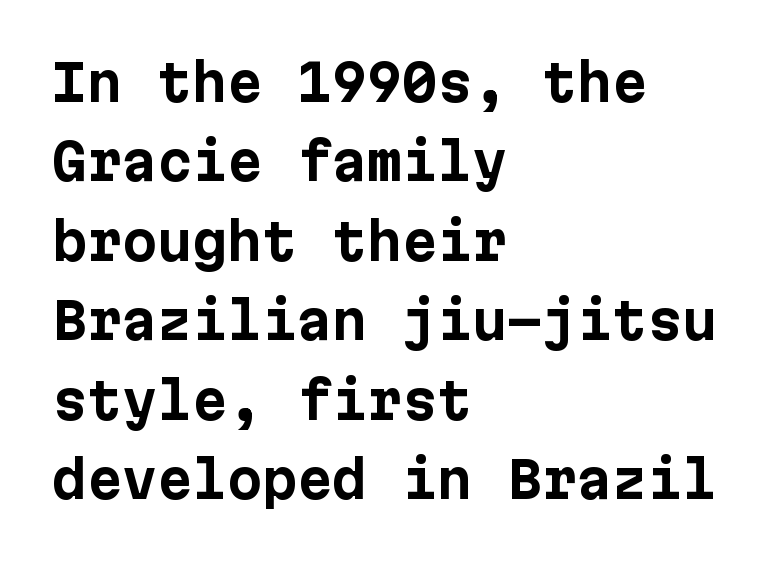
{"serif": "no", "italic": "no", "bold": "yes", "weight": "bold", "width": "normal", "stroke_contrast": "low", "x_height": "medium", "underline": "no", "align": "left", "line_spacing": "normal", "line_spacing_ratio": 1.59, "letter_spacing": "normal", "letter_spacing_em": 0.0, "glyph_px": 50}
